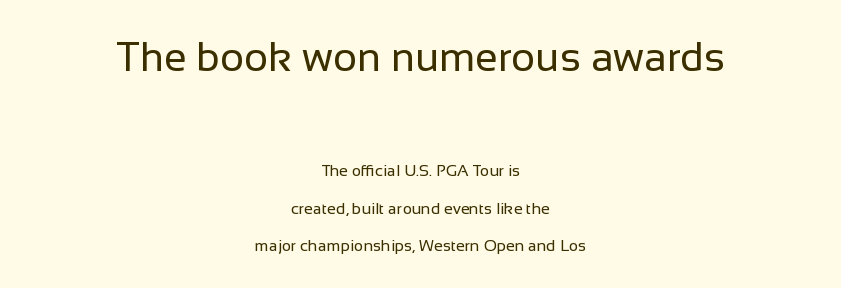
Q: Is the text bold? A: No.
Q: Is the text italic (slanted)? A: No, it is upright.
Q: Is the typeface a serif or a sans-serif typeface? A: Sans-serif.
Q: Is the text underlined? A: No.
Q: How is the paragraph aligned? A: Centered.
Q: Is the spacing between letters normal or unusually wide? A: Normal.
Q: Is the spacing between lines tight, normal or loose? A: Loose.
Q: Which block of text is set in a larger size, the first (top) or the second (bottom)? A: The first (top) one.
Q: Width (condensed, normal, or wide)? A: Normal.
Q: Stroke contrast? A: Low.
Q: x-height? A: Medium.
Q: Monospaced? A: No.
